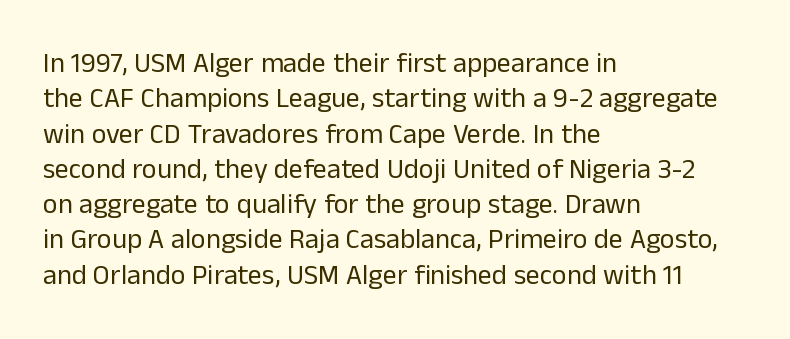
{"serif": "no", "italic": "no", "bold": "no", "weight": "regular", "width": "normal", "stroke_contrast": "low", "x_height": "medium", "monospaced": "no", "underline": "no", "align": "left", "line_spacing": "normal", "line_spacing_ratio": 1.26, "letter_spacing": "normal", "letter_spacing_em": 0.0, "glyph_px": 28}
